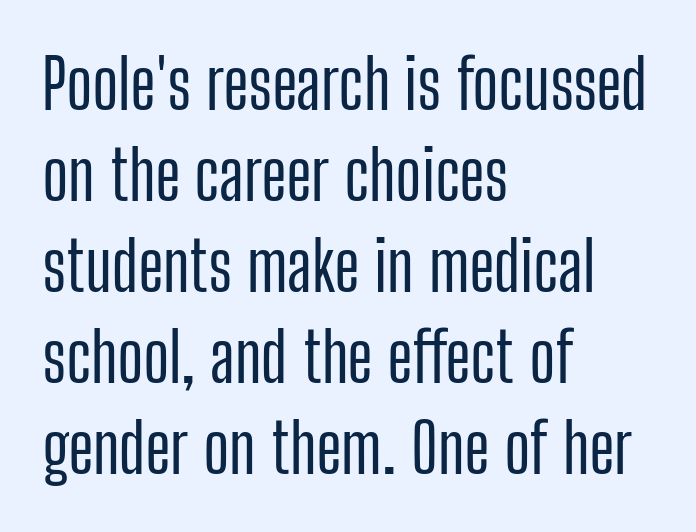
{"serif": "no", "italic": "no", "width": "condensed", "stroke_contrast": "low", "x_height": "medium", "monospaced": "no", "underline": "no", "align": "left", "line_spacing": "normal", "line_spacing_ratio": 1.32, "letter_spacing": "normal", "letter_spacing_em": 0.0, "glyph_px": 69}
